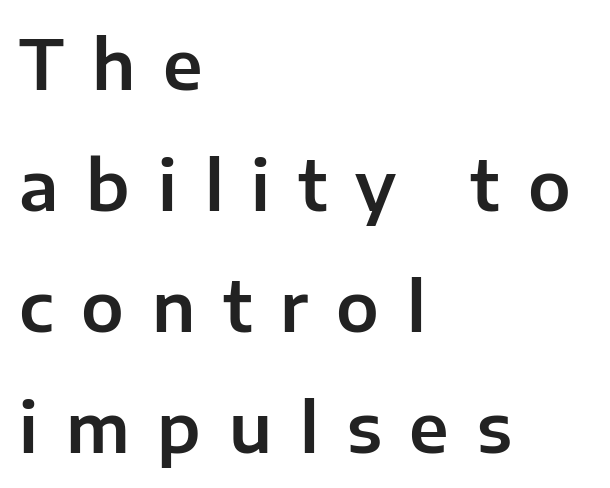
This sample has the flowing, uneven cadence of proportional lettering. Serifs: no, the terminals of the letterforms are clean. Notice how the passage keeps a crisp vertical edge on the left only. Italic: no, the glyphs are upright roman.
